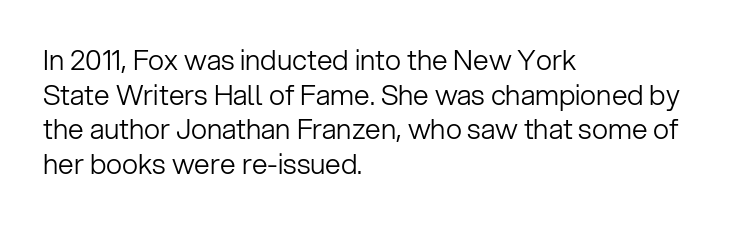
Inter-character spacing is left at the font's built-in metrics. The cut favours lightness, reaching ordinary text weight at its darkest. The face used here is a sans, in the tradition of grotesques and geometrics. The lines in this sample share a left origin and differ only in where they stop.
